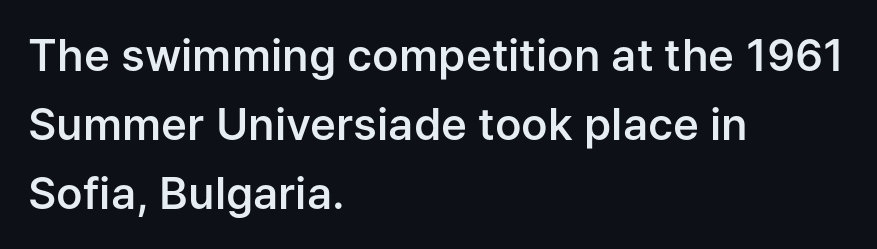
The image shows 44 px semibold sans-serif type, upright; set left-aligned, normal line spacing (1.57x), normal letter spacing, not underlined; low stroke contrast and a medium x-height.
